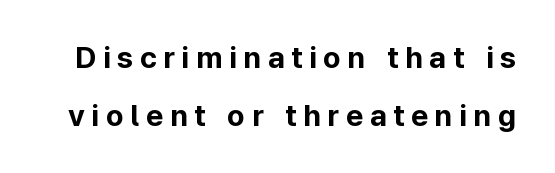
No italicization has been applied; the sample stays upright. Underlining? Definitely not there. Is there much room between lines? Yes — plenty of vertical air separates them. The type family on display is of the sans-serif kind.
